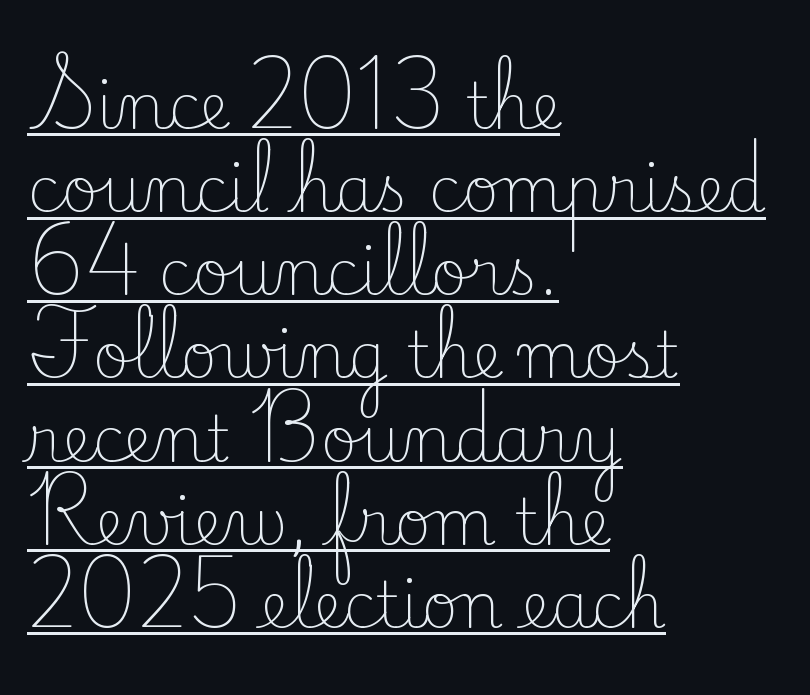
Q: Is the text bold? A: No.
Q: Is the text italic (slanted)? A: No, it is upright.
Q: Is the typeface a serif or a sans-serif typeface? A: Serif.
Q: Is the text underlined? A: Yes.
Q: How is the paragraph aligned? A: Left-aligned.
Q: Is the spacing between letters normal or unusually wide? A: Normal.
Q: Is the spacing between lines tight, normal or loose? A: Normal.
Q: Width (condensed, normal, or wide)? A: Normal.
Q: Stroke contrast? A: Low.
Q: x-height? A: Small.
Q: Monospaced? A: No.
